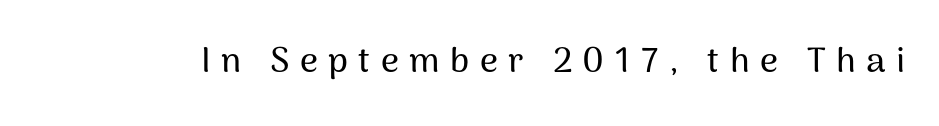
Is this a sans? Yes — the strokes have no serifs. Rendered with straight, roman letterforms. The letterforms stand isolated, each surrounded by extra space. A bare baseline throughout the passage. The face used here is proportionally spaced, like ordinary book or web type.
